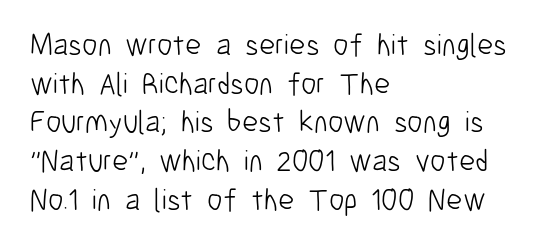
The image shows 31 px light, condensed sans-serif type, upright; set left-aligned, normal line spacing (1.25x), normal letter spacing, not underlined; low stroke contrast and a medium x-height.
